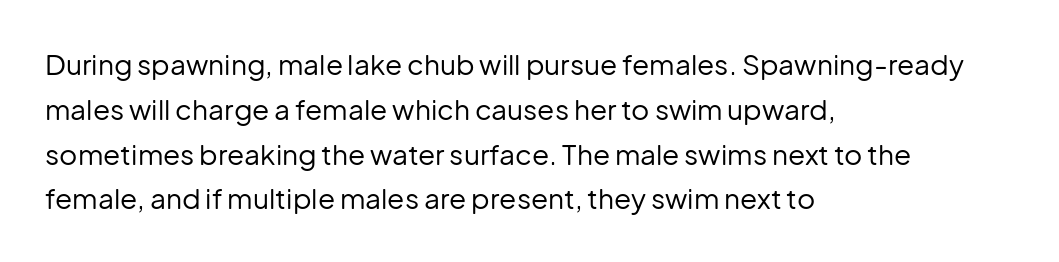
The image shows 28 px regular-weight sans-serif type, upright; set left-aligned, normal line spacing (1.6x), normal letter spacing, not underlined; low stroke contrast and a medium x-height.
